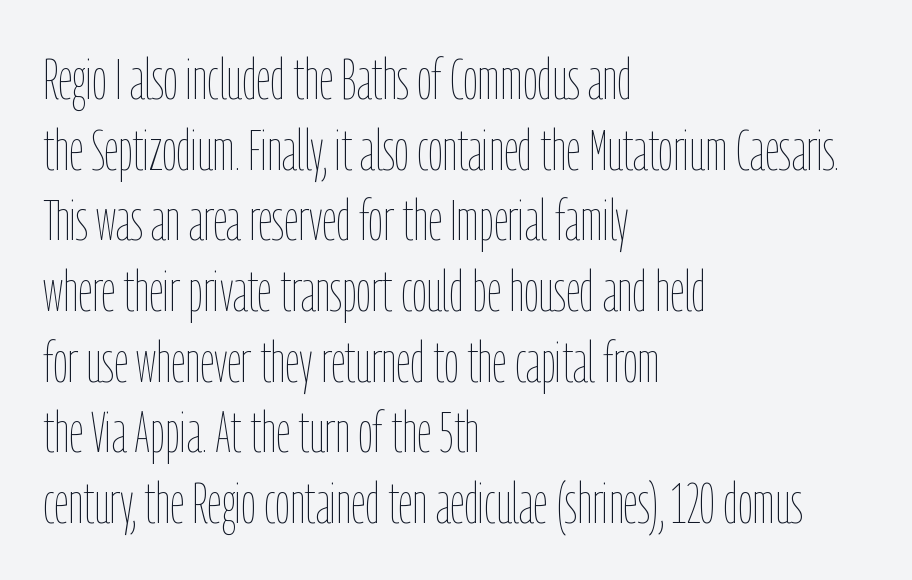
{"italic": "no", "bold": "no", "weight": "thin", "width": "condensed", "stroke_contrast": "low", "x_height": "medium", "monospaced": "no", "underline": "no", "align": "left", "line_spacing_ratio": 1.24, "letter_spacing": "normal", "letter_spacing_em": 0.0, "glyph_px": 57}
